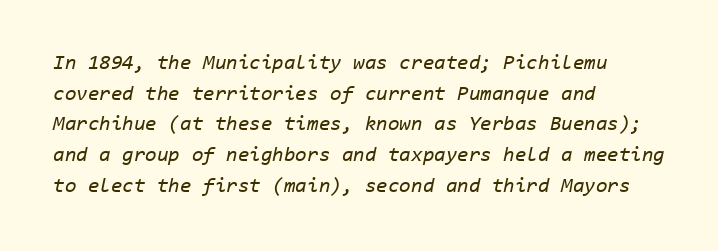
The image shows 21 px text type, italic (leaning right); set left-aligned, normal line spacing (1.46x), normal letter spacing, not underlined.
